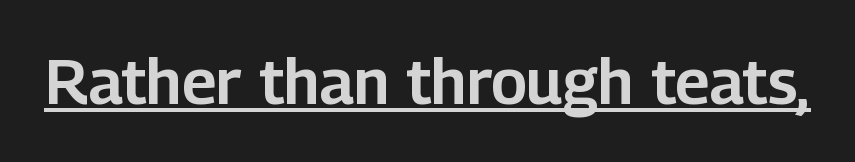
{"serif": "no", "italic": "no", "width": "normal", "stroke_contrast": "low", "x_height": "medium", "monospaced": "no", "underline": "yes", "letter_spacing": "normal", "letter_spacing_em": 0.0, "glyph_px": 63}
